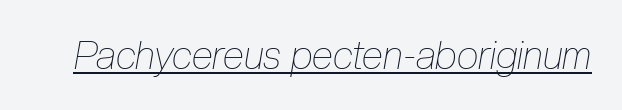
Spacing verdict: proportional, widths tailored to each character. This sample uses an oblique cut, with every glyph tilted off the vertical. The strokes carry an ordinary text weight at most. The tracking reads as untouched default to a designer's eye. What decoration does the sample have? An underline.
